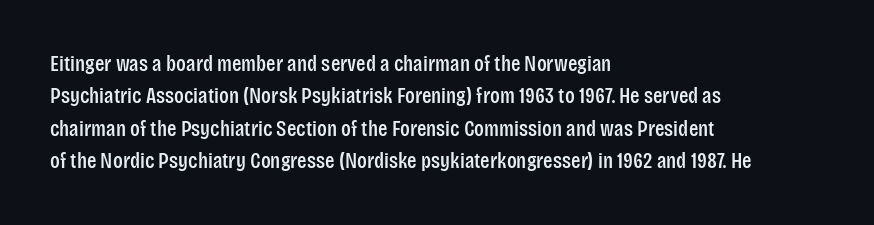
{"italic": "no", "underline": "no", "align": "left", "line_spacing": "normal", "line_spacing_ratio": 1.47, "letter_spacing": "normal", "letter_spacing_em": 0.0, "glyph_px": 22}
